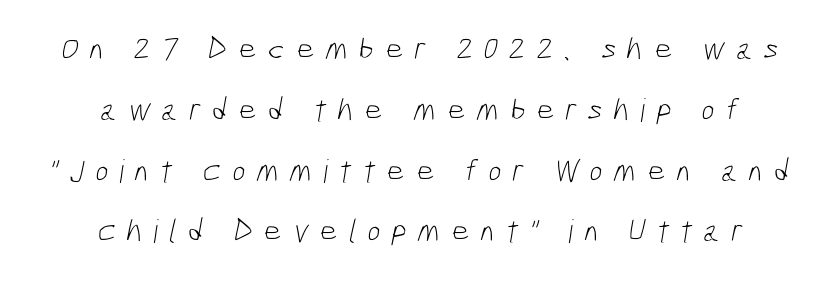
What kind of face is this? One without serifs — a sans. The gaps between neighbouring characters are conspicuously large. No chunkiness to these letters — they're not bold. In CSS terms this would be text-align: center.
